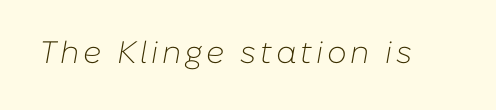
Q: Is the text bold? A: No.
Q: Is the text italic (slanted)? A: Yes, it leans right by about 10 degrees.
Q: Is the text underlined? A: No.
Q: Width (condensed, normal, or wide)? A: Normal.
Q: Stroke contrast? A: Low.
Q: x-height? A: Medium.
Q: Monospaced? A: No.
